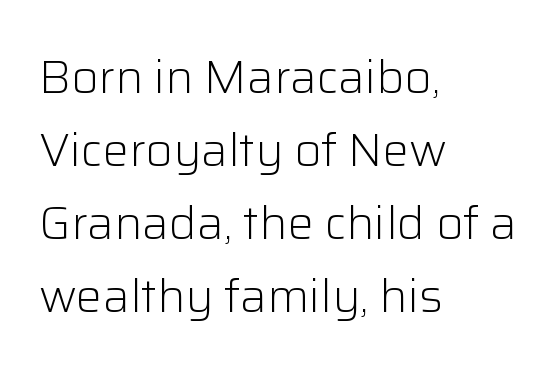
Q: Is the text bold? A: No.
Q: Is the text italic (slanted)? A: No, it is upright.
Q: Is the typeface a serif or a sans-serif typeface? A: Sans-serif.
Q: Is the text underlined? A: No.
Q: How is the paragraph aligned? A: Left-aligned.
Q: Is the spacing between letters normal or unusually wide? A: Normal.
Q: Is the spacing between lines tight, normal or loose? A: Normal.
Q: Width (condensed, normal, or wide)? A: Normal.
Q: Stroke contrast? A: Low.
Q: x-height? A: Medium.
Q: Monospaced? A: No.
